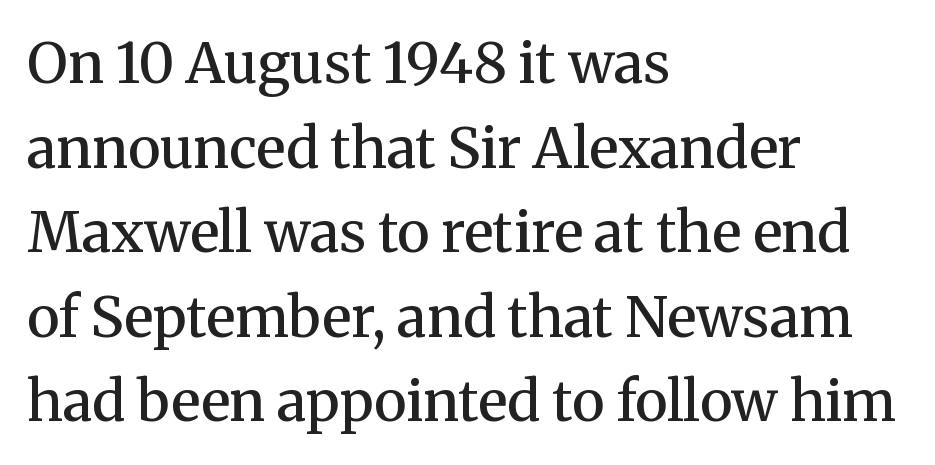
Q: Is the text bold? A: Semi-bold.
Q: Is the text italic (slanted)? A: No, it is upright.
Q: Is the typeface a serif or a sans-serif typeface? A: Serif.
Q: Is the text underlined? A: No.
Q: How is the paragraph aligned? A: Left-aligned.
Q: Is the spacing between letters normal or unusually wide? A: Normal.
Q: Is the spacing between lines tight, normal or loose? A: Normal.
Q: Width (condensed, normal, or wide)? A: Normal.
Q: Stroke contrast? A: Medium.
Q: x-height? A: Medium.
Q: Monospaced? A: No.
